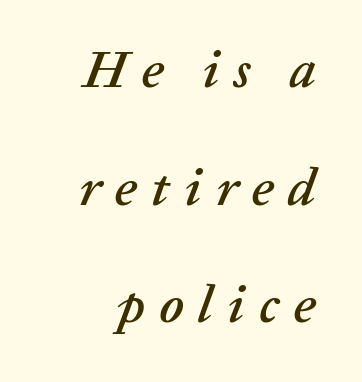
The image shows 53 px text type, italic (leaning right); set loose line spacing (2.22x), unusually wide letter spacing (+0.27 em), not underlined; low stroke contrast and a medium x-height.
